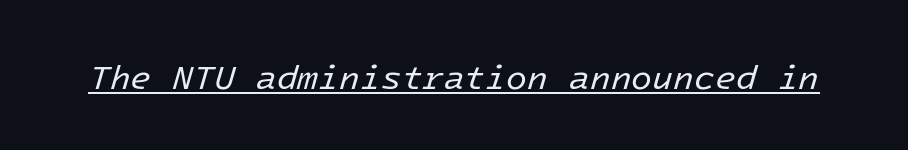
{"italic": "yes", "lean": "right", "slant_degrees": 16, "bold": "no", "weight": "regular", "width": "normal", "stroke_contrast": "low", "x_height": "medium", "underline": "yes", "letter_spacing": "normal", "letter_spacing_em": 0.0, "glyph_px": 34}
